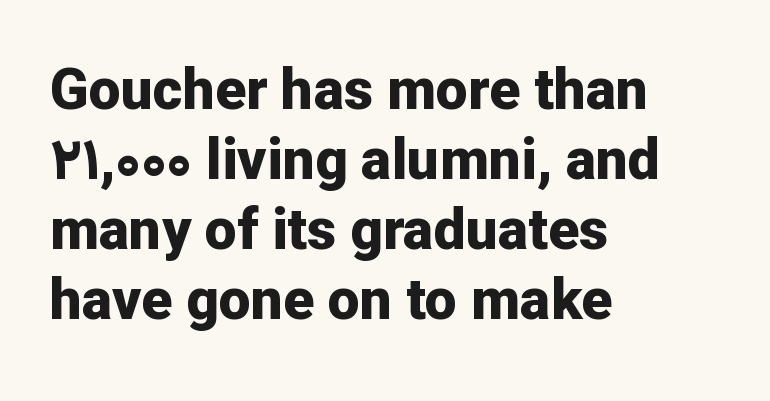
No feet cap the strokes, marking this as sans-serif type. The gaps between neighbouring characters are ordinary and unremarkable. It's the straight-up-and-down kind of type. Type without underlining. You could not count columns in this text — the font is proportionally spaced.
